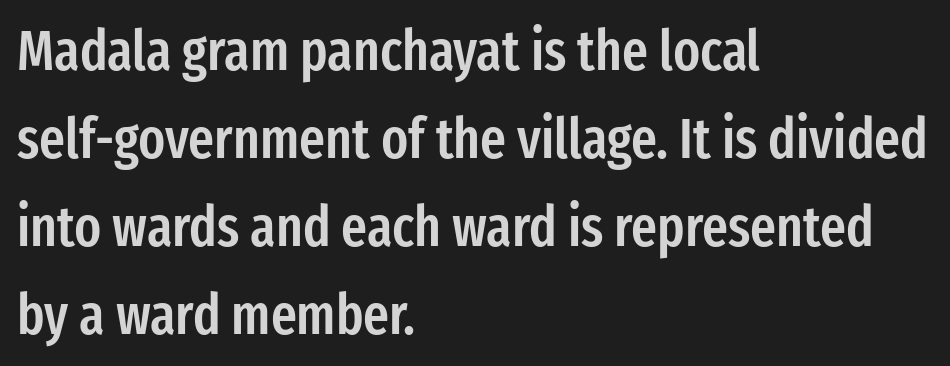
{"serif": "no", "italic": "no", "bold": "semi", "weight": "semibold", "width": "condensed", "stroke_contrast": "low", "x_height": "medium", "monospaced": "no", "underline": "no", "align": "left", "line_spacing": "normal", "line_spacing_ratio": 1.57, "letter_spacing": "normal", "letter_spacing_em": 0.0, "glyph_px": 56}
